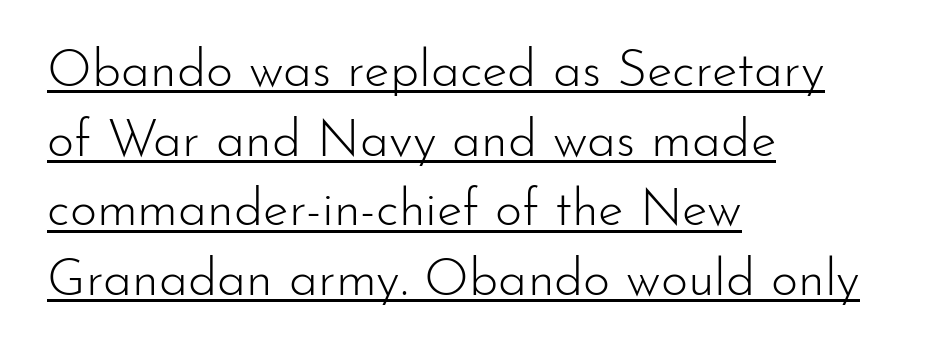
Q: Is the text bold? A: No.
Q: Is the text italic (slanted)? A: No, it is upright.
Q: Is the typeface a serif or a sans-serif typeface? A: Sans-serif.
Q: Is the text underlined? A: Yes.
Q: How is the paragraph aligned? A: Left-aligned.
Q: Is the spacing between letters normal or unusually wide? A: Normal.
Q: Is the spacing between lines tight, normal or loose? A: Normal.
Q: Width (condensed, normal, or wide)? A: Normal.
Q: Stroke contrast? A: Low.
Q: x-height? A: Small.
Q: Monospaced? A: No.
